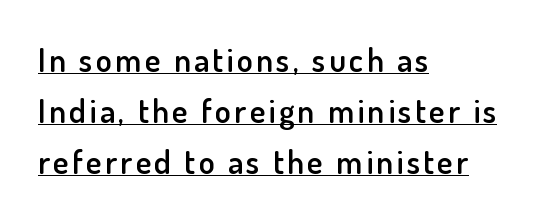
Q: Is the text bold? A: Semi-bold.
Q: Is the text italic (slanted)? A: No, it is upright.
Q: Is the typeface a serif or a sans-serif typeface? A: Sans-serif.
Q: Is the text underlined? A: Yes.
Q: How is the paragraph aligned? A: Left-aligned.
Q: Is the spacing between lines tight, normal or loose? A: Normal.
Q: Width (condensed, normal, or wide)? A: Normal.
Q: Stroke contrast? A: Low.
Q: x-height? A: Small.
Q: Monospaced? A: No.
